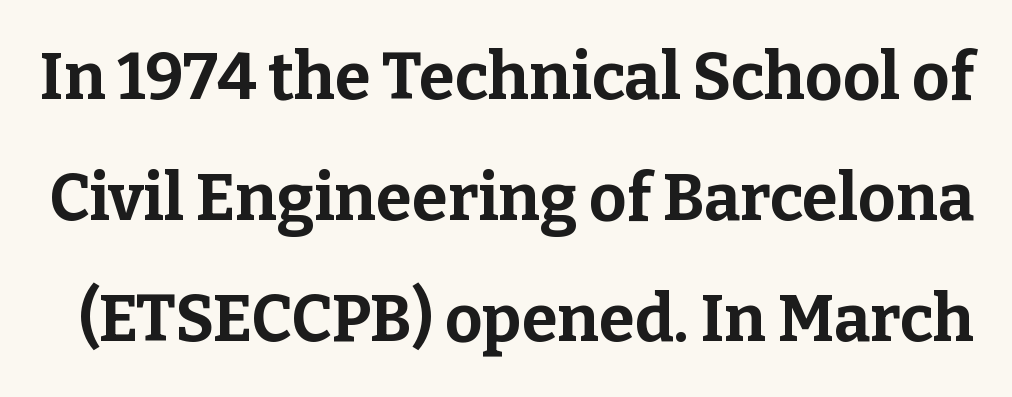
The image shows 65 px bold serif type, upright; set line spacing 1.86x, normal letter spacing, not underlined; low stroke contrast and a medium x-height.
